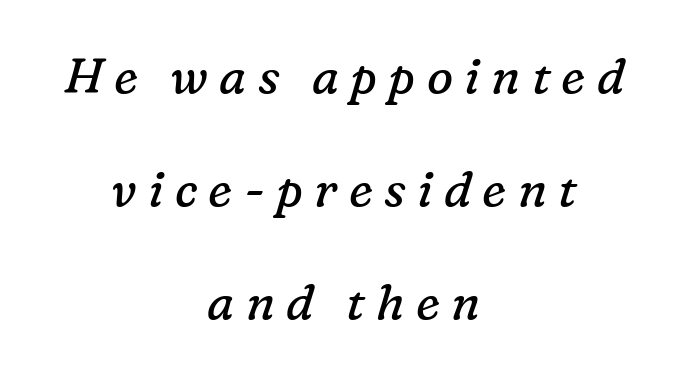
Q: Is the text bold? A: No.
Q: Is the text italic (slanted)? A: Yes, it leans right by about 16 degrees.
Q: Is the typeface a serif or a sans-serif typeface? A: Serif.
Q: Is the text underlined? A: No.
Q: How is the paragraph aligned? A: Centered.
Q: Is the spacing between letters normal or unusually wide? A: Unusually wide.
Q: Is the spacing between lines tight, normal or loose? A: Loose.
Q: Width (condensed, normal, or wide)? A: Normal.
Q: Stroke contrast? A: Low.
Q: x-height? A: Medium.
Q: Monospaced? A: No.
